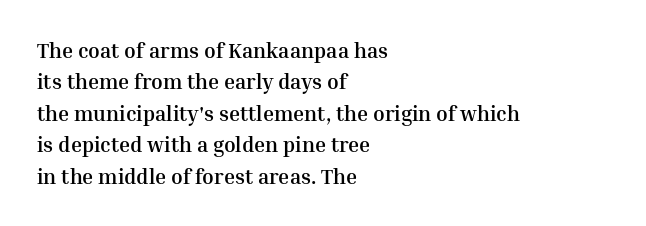
Q: Is the text bold? A: Yes.
Q: Is the text italic (slanted)? A: No, it is upright.
Q: Is the text underlined? A: No.
Q: How is the paragraph aligned? A: Left-aligned.
Q: Is the spacing between letters normal or unusually wide? A: Normal.
Q: Is the spacing between lines tight, normal or loose? A: Normal.
